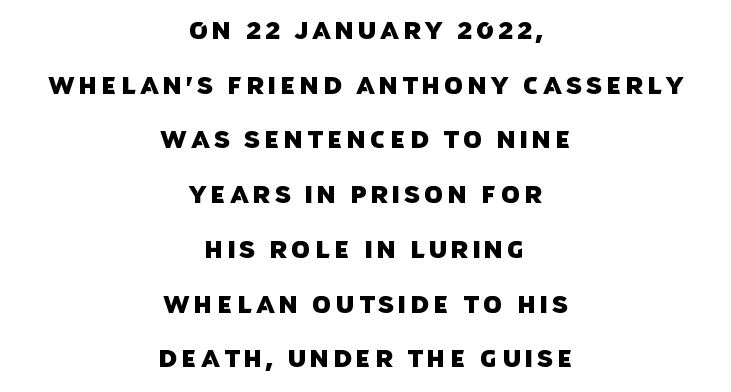
{"underline": "no", "align": "center", "line_spacing": "loose", "line_spacing_ratio": 2.28, "glyph_px": 24}
